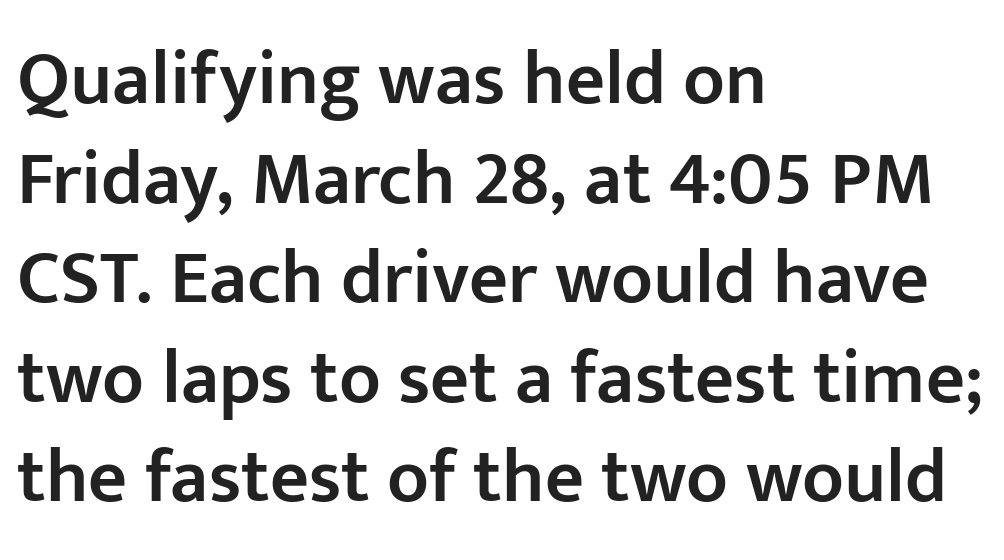
Compared with typical body copy, the letter spacing here is the same. Looks like regular typesetting: each glyph gets only the width it needs. The lines in this sample share a left origin and differ only in where they stop. Rule under the text: the space is simply empty.
